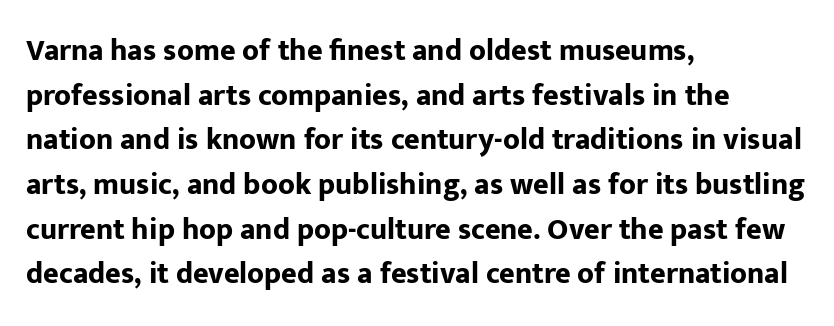
The passage shown is not underscored anywhere. In terms of weight, the rendering is a true, heavy bold. This rendering leaves character spacing at its baseline value. Character widths vary here, with narrow letters taking less room than wide ones.
